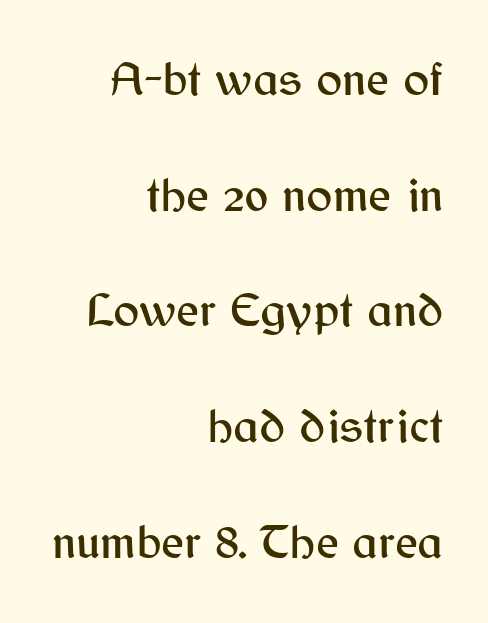
Q: Is the text italic (slanted)? A: No, it is upright.
Q: Is the typeface a serif or a sans-serif typeface? A: Sans-serif.
Q: Is the text underlined? A: No.
Q: How is the paragraph aligned? A: Right-aligned.
Q: Is the spacing between letters normal or unusually wide? A: Normal.
Q: Is the spacing between lines tight, normal or loose? A: Loose.
Q: Width (condensed, normal, or wide)? A: Normal.
Q: Stroke contrast? A: Medium.
Q: x-height? A: Medium.
Q: Monospaced? A: No.
